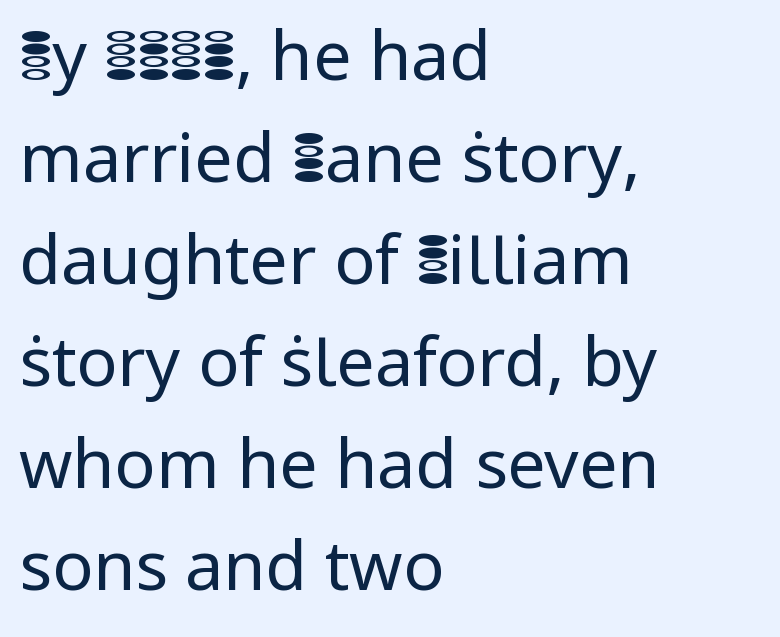
The image shows 68 px regular-weight sans-serif type, upright; set left-aligned, normal line spacing (1.5x), normal letter spacing, not underlined; low stroke contrast and a medium x-height.
